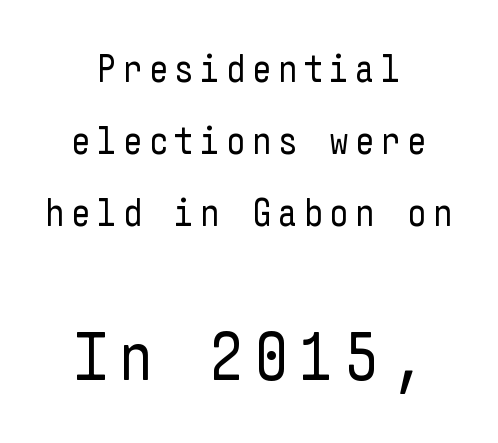
{"serif": "no", "italic": "no", "bold": "no", "weight": "regular", "width": "condensed", "stroke_contrast": "low", "x_height": "medium", "underline": "no", "align": "center", "line_spacing_ratio": 1.85, "larger_block": "second", "size_ratio": 1.74, "glyph_px": 68}
